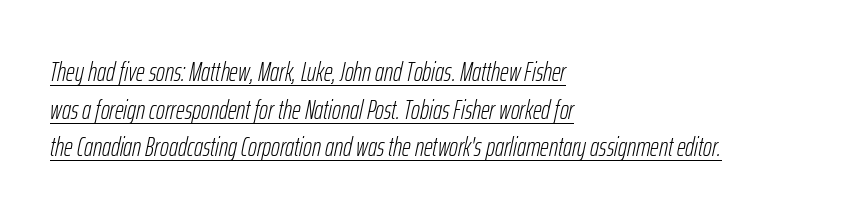
{"italic": "yes", "lean": "right", "slant_degrees": 12, "bold": "no", "underline": "yes", "align": "left", "line_spacing": "normal", "line_spacing_ratio": 1.39, "letter_spacing": "normal", "letter_spacing_em": 0.0, "glyph_px": 27}
